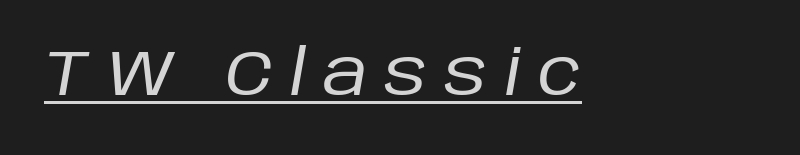
Does the lettering tilt? It does — this is italic. A continuous stroke trails under the words, as in a hyperlink. Is this a fixed-width face? No — the glyphs have proportional, varying widths. The line texture is sparse and dotted thanks to wide tracking. The weight tops out at a normal text grade.
